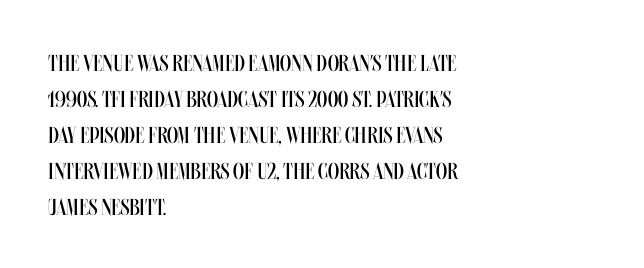
Q: Is the text bold? A: No.
Q: Is the text italic (slanted)? A: No, it is upright.
Q: Is the text underlined? A: No.
Q: How is the paragraph aligned? A: Left-aligned.
Q: Is the spacing between letters normal or unusually wide? A: Normal.
Q: Is the spacing between lines tight, normal or loose? A: Normal.
